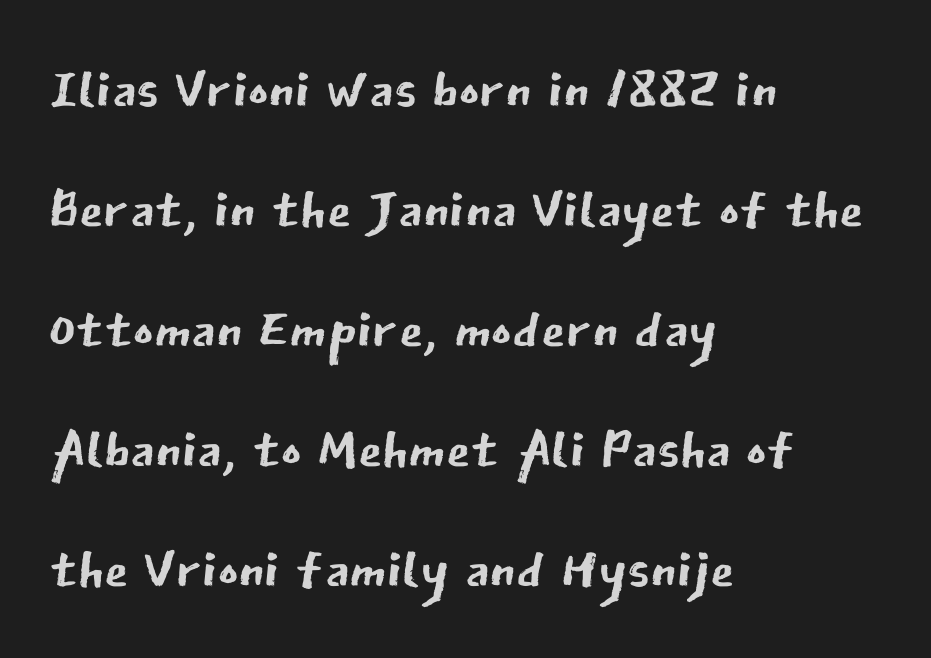
Q: Is the text bold? A: No.
Q: Is the text italic (slanted)? A: No, it is upright.
Q: Is the typeface a serif or a sans-serif typeface? A: Sans-serif.
Q: Is the text underlined? A: No.
Q: How is the paragraph aligned? A: Left-aligned.
Q: Is the spacing between letters normal or unusually wide? A: Normal.
Q: Is the spacing between lines tight, normal or loose? A: Normal.
Q: Width (condensed, normal, or wide)? A: Normal.
Q: Stroke contrast? A: Low.
Q: x-height? A: Medium.
Q: Monospaced? A: No.
